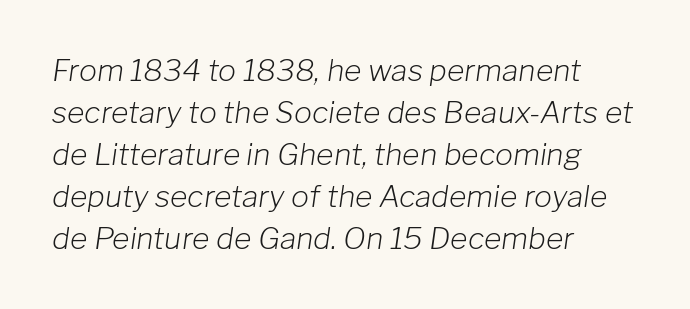
Summary of weight: not heavy and not bold. The passage shown stacks its lines at a standard gap. Underlining? Definitely not there. The letters advance in unequal steps, a hallmark of proportional type. Tracking here is standard; glyphs follow each other at the usual distance.
